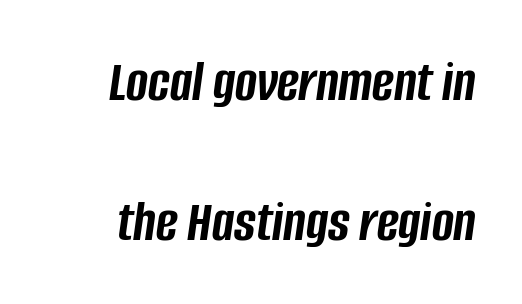
The image shows 59 px semibold, condensed type, italic (leaning right); set loose line spacing (2.37x), normal letter spacing, not underlined; low stroke contrast and a large x-height.
